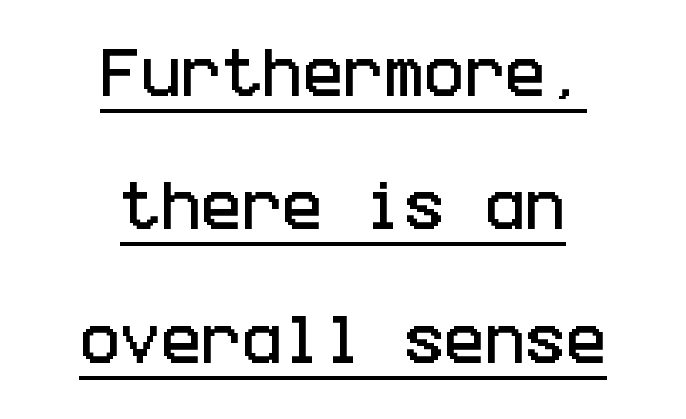
The image shows 54 px condensed sans-serif type, upright; set centered, loose line spacing (2.47x), normal letter spacing, underlined; low stroke contrast and a large x-height.
